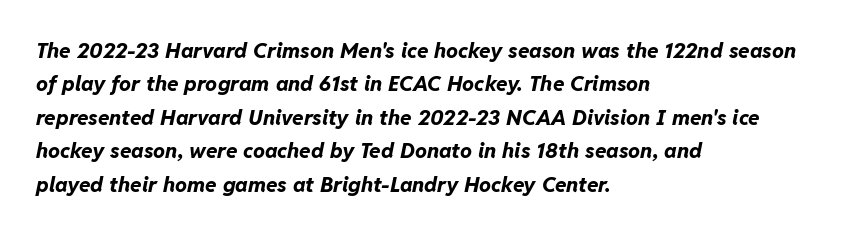
Q: Is the text bold? A: Yes.
Q: Is the text italic (slanted)? A: Yes, it leans right by about 11 degrees.
Q: Is the text underlined? A: No.
Q: How is the paragraph aligned? A: Left-aligned.
Q: Is the spacing between letters normal or unusually wide? A: Normal.
Q: Is the spacing between lines tight, normal or loose? A: Normal.
